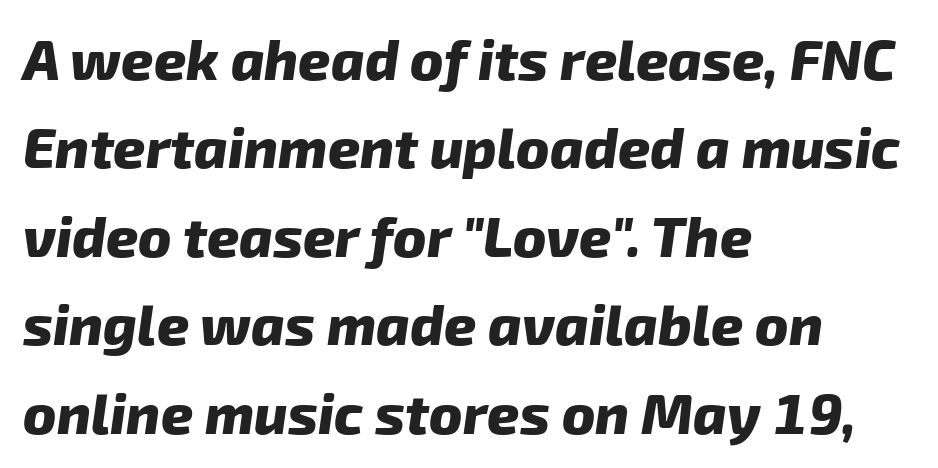
Q: Is the text bold? A: Yes.
Q: Is the typeface a serif or a sans-serif typeface? A: Sans-serif.
Q: Is the text underlined? A: No.
Q: How is the paragraph aligned? A: Left-aligned.
Q: Is the spacing between letters normal or unusually wide? A: Normal.
Q: Is the spacing between lines tight, normal or loose? A: Normal.
Q: Width (condensed, normal, or wide)? A: Normal.
Q: Stroke contrast? A: Low.
Q: x-height? A: Medium.
Q: Monospaced? A: No.
